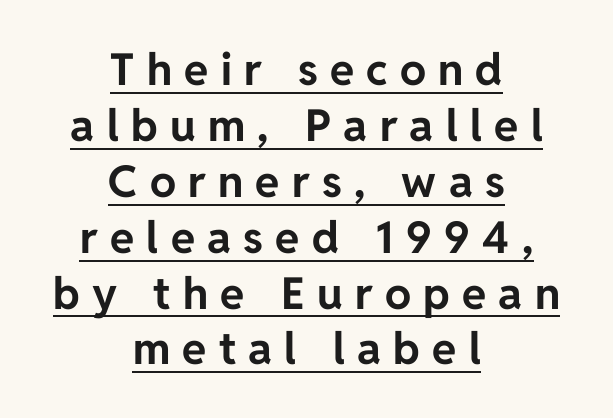
You can tell it's not italic because the verticals are truly vertical. The face used here is rendered with a markedly widened letterfit. Here the designer chose a conventional face with non-uniform glyph widths. Its strokes are broad and dark, the hallmark of bold type.
